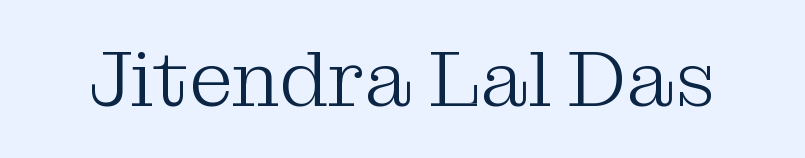
Q: Is the text bold? A: No.
Q: Is the text italic (slanted)? A: No, it is upright.
Q: Is the typeface a serif or a sans-serif typeface? A: Serif.
Q: Is the text underlined? A: No.
Q: Is the spacing between letters normal or unusually wide? A: Normal.
Q: Width (condensed, normal, or wide)? A: Normal.
Q: Stroke contrast? A: Medium.
Q: x-height? A: Medium.
Q: Monospaced? A: No.
